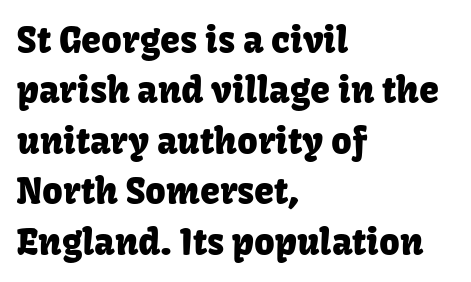
{"serif": "no", "italic": "no", "width": "normal", "stroke_contrast": "low", "x_height": "medium", "monospaced": "no", "underline": "no", "align": "left", "line_spacing": "normal", "line_spacing_ratio": 1.4, "letter_spacing": "normal", "letter_spacing_em": 0.0, "glyph_px": 36}
